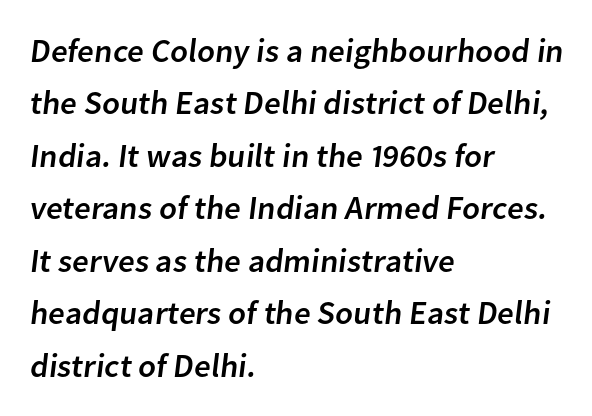
{"serif": "no", "width": "normal", "stroke_contrast": "low", "x_height": "medium", "monospaced": "no", "underline": "no", "align": "left", "line_spacing": "normal", "line_spacing_ratio": 1.59, "letter_spacing": "normal", "letter_spacing_em": 0.0, "glyph_px": 33}
